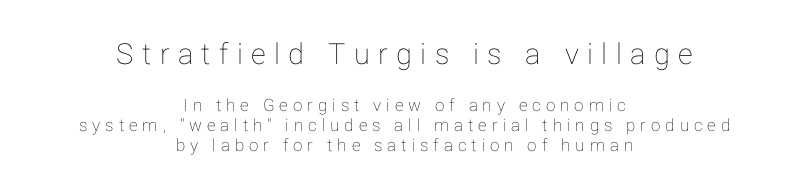
The image shows 29 px text type, upright; set centered, line spacing 1.19x, unusually wide letter spacing (+0.29 em), not underlined; the first (top) block is 1.71x larger; low stroke contrast and a medium x-height.
